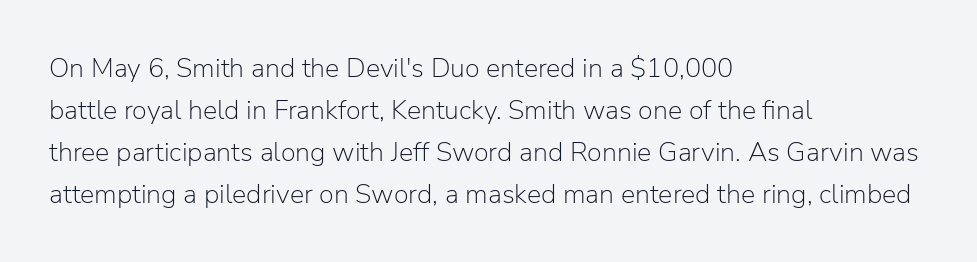
Anything drawn beneath the words? Only blank space. Each word holds together tightly as a unit, with standard inter-letter gaps. Each stroke keeps to a modest, everyday thickness or less. Normally led — the rows are evenly, conventionally spaced. In CSS terms this would be text-align: left. Does the lettering tilt? It doesn't — this is upright.
